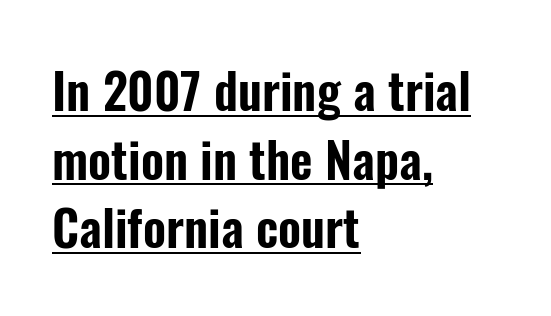
The image shows 49 px condensed sans-serif type, upright; set left-aligned, normal line spacing (1.4x), normal letter spacing, underlined; low stroke contrast and a medium x-height.
